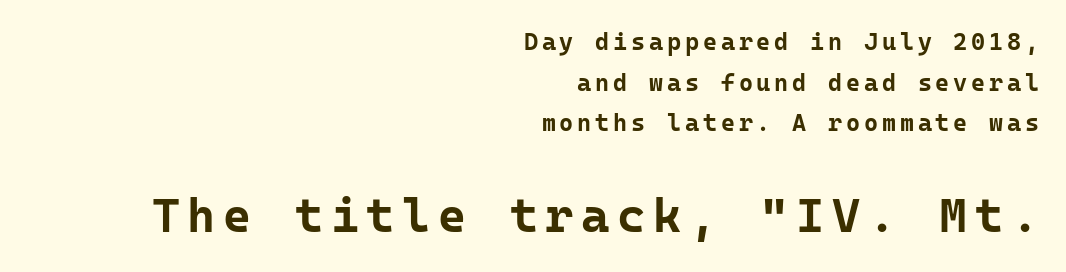
Q: Is the text bold? A: Yes.
Q: Is the text italic (slanted)? A: No, it is upright.
Q: Is the typeface a serif or a sans-serif typeface? A: Sans-serif.
Q: Is the text underlined? A: No.
Q: How is the paragraph aligned? A: Right-aligned.
Q: Is the spacing between lines tight, normal or loose? A: Normal.
Q: Which block of text is set in a larger size, the first (top) or the second (bottom)? A: The second (bottom) one.
Q: Width (condensed, normal, or wide)? A: Normal.
Q: Stroke contrast? A: Low.
Q: x-height? A: Medium.
Q: Monospaced? A: Yes.
